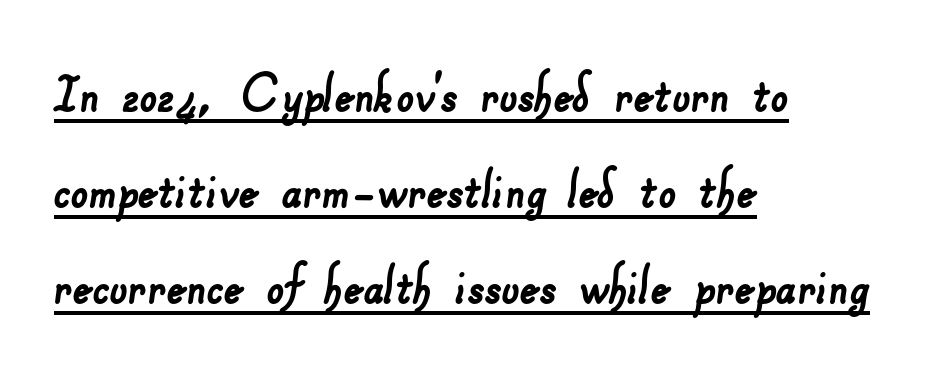
The image shows 62 px sans-serif type; set left-aligned, normal line spacing (1.55x), normal letter spacing, underlined; low stroke contrast and a small x-height.
